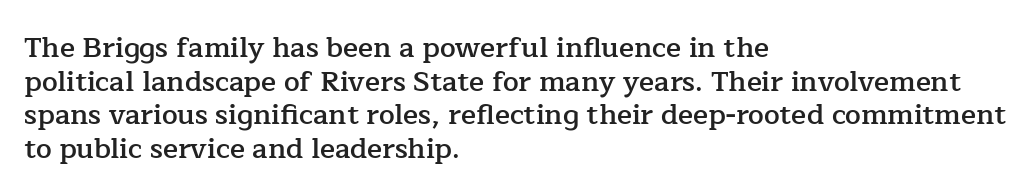
Bold? Not quite — semibold, heavier than regular but stopping short. Inter-character spacing is left at the font's built-in metrics. Short and long lines alike share a common starting point at left. The glyphs are unaccompanied by any horizontal stroke below them. Stroke terminals: seriffed. Vertical strokes here are truly vertical.
